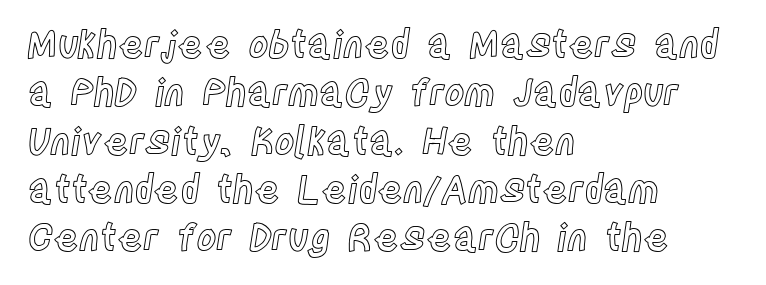
A typesetter would call this zero additional tracking. Leading matches the norm, producing a regular column. Typeset ragged right — the left edge is the straight one.
